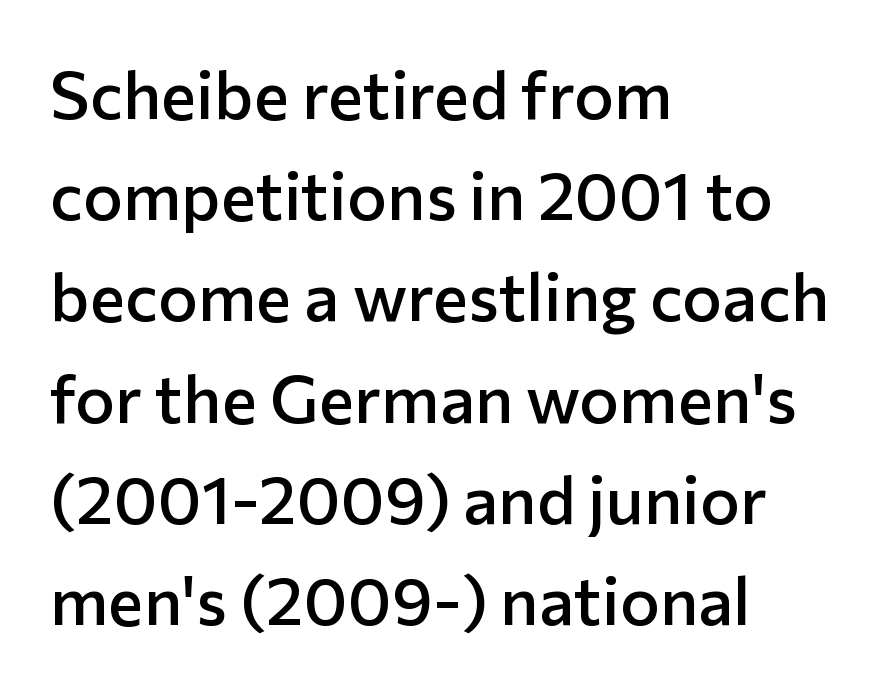
Q: Is the text bold? A: Semi-bold.
Q: Is the text italic (slanted)? A: No, it is upright.
Q: Is the typeface a serif or a sans-serif typeface? A: Sans-serif.
Q: Is the text underlined? A: No.
Q: How is the paragraph aligned? A: Left-aligned.
Q: Is the spacing between letters normal or unusually wide? A: Normal.
Q: Is the spacing between lines tight, normal or loose? A: Normal.
Q: Width (condensed, normal, or wide)? A: Normal.
Q: Stroke contrast? A: Low.
Q: x-height? A: Medium.
Q: Monospaced? A: No.
